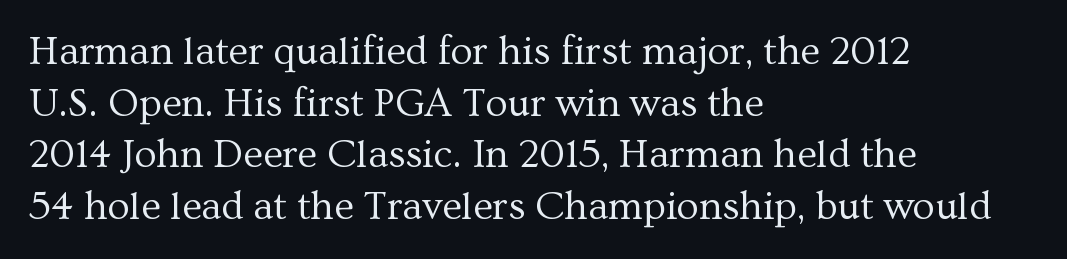
{"serif": "yes", "italic": "no", "bold": "no", "weight": "regular", "width": "normal", "stroke_contrast": "medium", "x_height": "medium", "monospaced": "no", "underline": "no", "align": "left", "line_spacing": "normal", "line_spacing_ratio": 1.29, "letter_spacing": "normal", "letter_spacing_em": 0.0, "glyph_px": 40}
